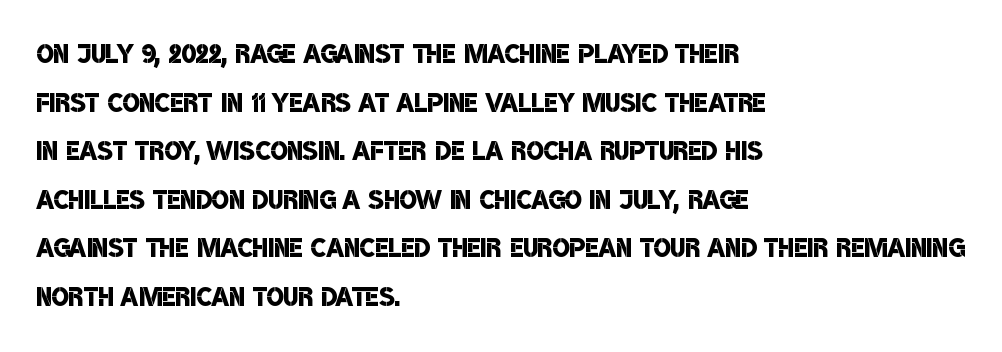
Q: Is the text bold? A: Semi-bold.
Q: Is the typeface a serif or a sans-serif typeface? A: Sans-serif.
Q: Is the text underlined? A: No.
Q: How is the paragraph aligned? A: Left-aligned.
Q: Is the spacing between letters normal or unusually wide? A: Normal.
Q: Is the spacing between lines tight, normal or loose? A: Normal.
Q: Width (condensed, normal, or wide)? A: Condensed.
Q: Stroke contrast? A: Low.
Q: x-height? A: Large.
Q: Monospaced? A: No.
